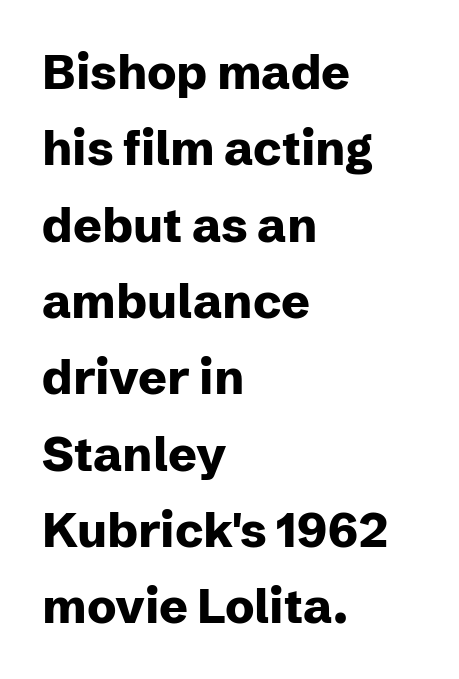
Q: Is the text bold? A: Yes.
Q: Is the text italic (slanted)? A: No, it is upright.
Q: Is the typeface a serif or a sans-serif typeface? A: Sans-serif.
Q: Is the text underlined? A: No.
Q: How is the paragraph aligned? A: Left-aligned.
Q: Is the spacing between letters normal or unusually wide? A: Normal.
Q: Is the spacing between lines tight, normal or loose? A: Normal.
Q: Width (condensed, normal, or wide)? A: Normal.
Q: Stroke contrast? A: Low.
Q: x-height? A: Medium.
Q: Monospaced? A: No.
